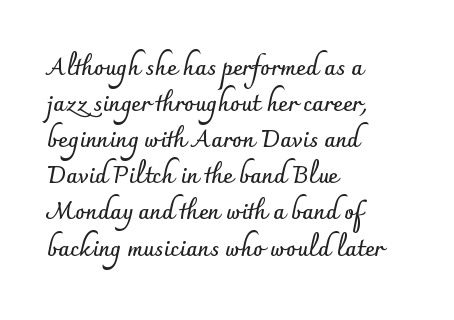
{"bold": "yes", "underline": "no", "align": "left", "line_spacing": "normal", "line_spacing_ratio": 1.57, "letter_spacing": "normal", "letter_spacing_em": 0.0, "glyph_px": 23}
